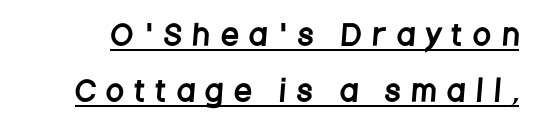
Q: Is the typeface a serif or a sans-serif typeface? A: Sans-serif.
Q: Is the text underlined? A: Yes.
Q: Is the spacing between letters normal or unusually wide? A: Unusually wide.
Q: Is the spacing between lines tight, normal or loose? A: Loose.
Q: Width (condensed, normal, or wide)? A: Condensed.
Q: Stroke contrast? A: Low.
Q: x-height? A: Large.
Q: Monospaced? A: No.
